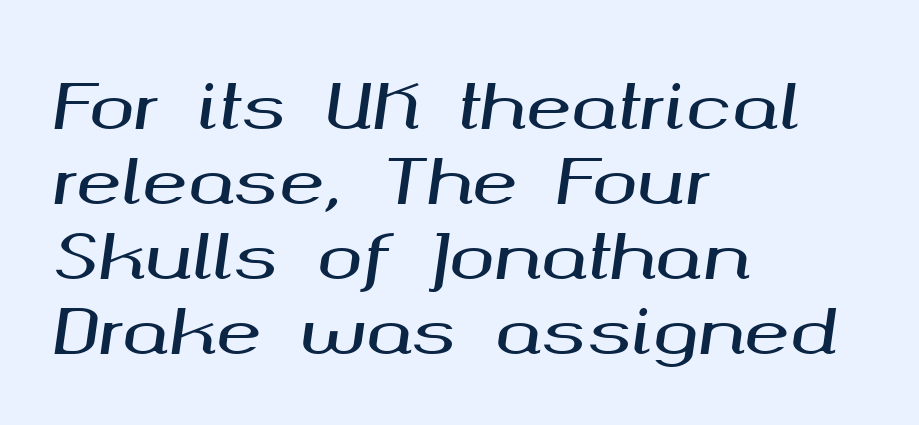
Q: Is the text italic (slanted)? A: Yes, it leans right by about 8 degrees.
Q: Is the text underlined? A: No.
Q: How is the paragraph aligned? A: Left-aligned.
Q: Is the spacing between letters normal or unusually wide? A: Normal.
Q: Width (condensed, normal, or wide)? A: Wide.
Q: Stroke contrast? A: Medium.
Q: x-height? A: Medium.
Q: Monospaced? A: No.
